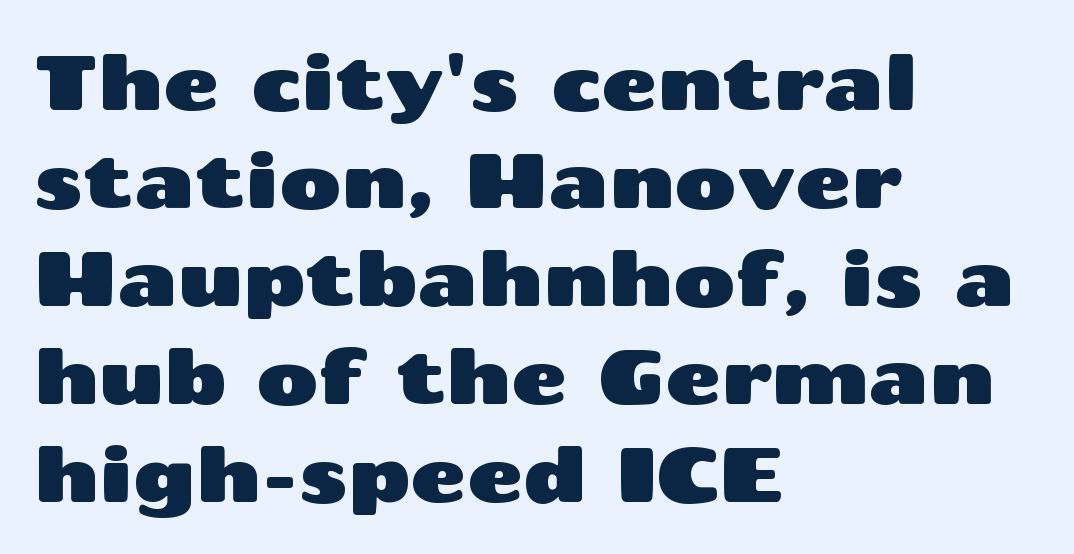
{"serif": "no", "italic": "no", "width": "wide", "stroke_contrast": "medium", "x_height": "medium", "monospaced": "no", "underline": "no", "align": "left", "line_spacing": "normal", "line_spacing_ratio": 1.29, "letter_spacing": "normal", "letter_spacing_em": 0.0, "glyph_px": 76}
